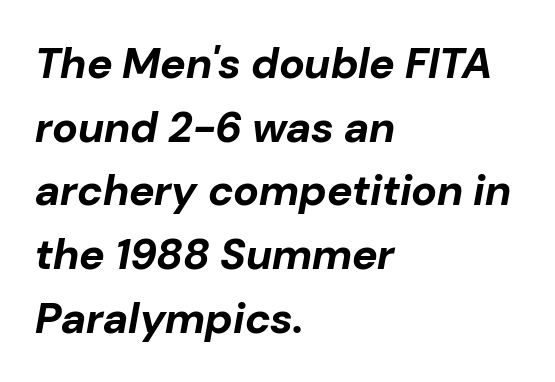
The image shows 43 px bold type, italic (leaning right); set left-aligned, normal line spacing (1.48x), normal letter spacing, not underlined; low stroke contrast and a medium x-height.
